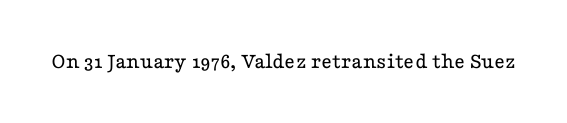
Q: Is the text bold? A: No.
Q: Is the text italic (slanted)? A: No, it is upright.
Q: Is the text underlined? A: No.
Q: Is the spacing between letters normal or unusually wide? A: Normal.
